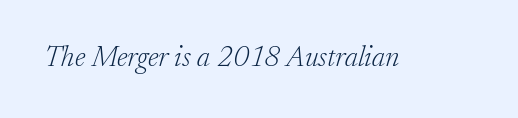
Stems and bowls with no extra thickness — not bold. You could call the tracking neutral — neither tight nor loose. Proportional: the letters do not fall into vertical columns. An italicized treatment has been applied to the whole sample. This is serif lettering, the kind often seen in printed books. The space directly below the letters is spotless.
